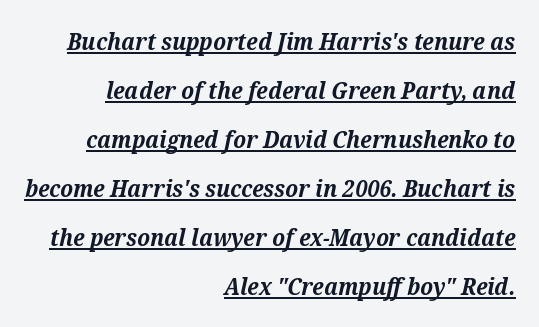
{"italic": "yes", "lean": "right", "slant_degrees": 12, "bold": "yes", "underline": "yes", "align": "right", "line_spacing": "loose", "line_spacing_ratio": 2.04, "letter_spacing": "normal", "letter_spacing_em": 0.0, "glyph_px": 24}
